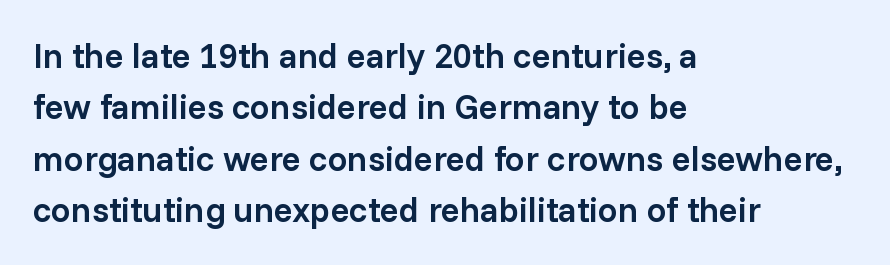
Q: Is the text bold? A: Semi-bold.
Q: Is the text italic (slanted)? A: No, it is upright.
Q: Is the typeface a serif or a sans-serif typeface? A: Sans-serif.
Q: Is the text underlined? A: No.
Q: How is the paragraph aligned? A: Left-aligned.
Q: Is the spacing between letters normal or unusually wide? A: Normal.
Q: Is the spacing between lines tight, normal or loose? A: Normal.
Q: Width (condensed, normal, or wide)? A: Normal.
Q: Stroke contrast? A: Low.
Q: x-height? A: Medium.
Q: Monospaced? A: No.
